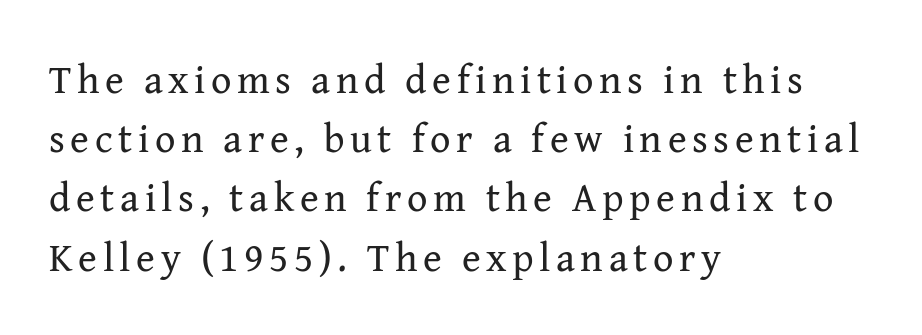
{"serif": "yes", "italic": "no", "bold": "no", "weight": "regular", "width": "normal", "stroke_contrast": "medium", "x_height": "medium", "monospaced": "no", "underline": "no", "align": "left", "line_spacing": "normal", "line_spacing_ratio": 1.48, "glyph_px": 40}
